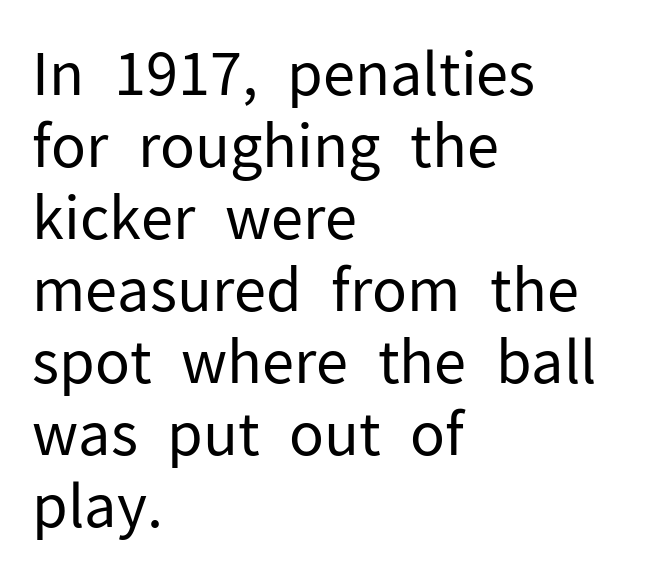
Nobody touched the tracking dial on this one. No extra ink here — the face is not bold. Does the type have serifs? No, each stem ends abruptly. Is there any slant? The stems are plumb.
